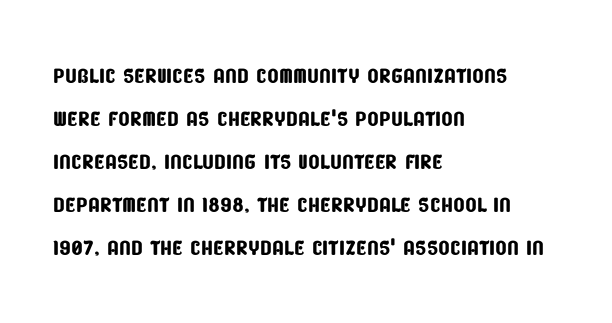
Regarding serifs, this sample does without them. One glance says typical: line gaps are just what's usual. Where is the straight margin? On the left. A clean baseline with only descenders dipping below it. Varying glyph widths throughout — classic text-font behaviour. No extra tracking has been applied to these lines.
